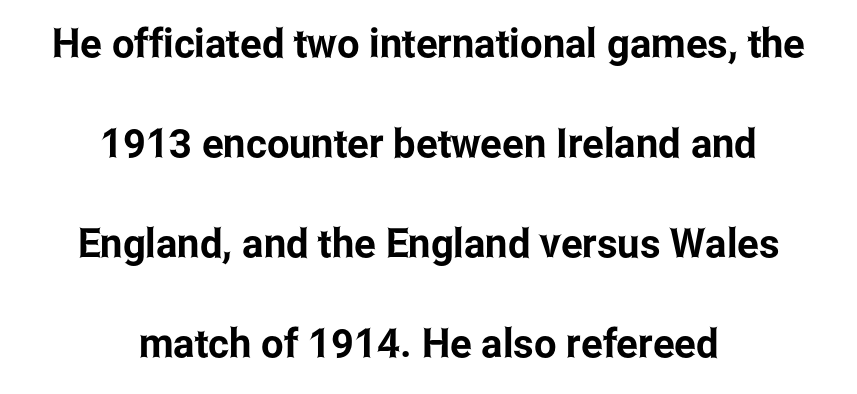
Q: Is the text italic (slanted)? A: No, it is upright.
Q: Is the typeface a serif or a sans-serif typeface? A: Sans-serif.
Q: Is the text underlined? A: No.
Q: How is the paragraph aligned? A: Centered.
Q: Is the spacing between letters normal or unusually wide? A: Normal.
Q: Is the spacing between lines tight, normal or loose? A: Loose.
Q: Width (condensed, normal, or wide)? A: Condensed.
Q: Stroke contrast? A: Low.
Q: x-height? A: Medium.
Q: Monospaced? A: No.
